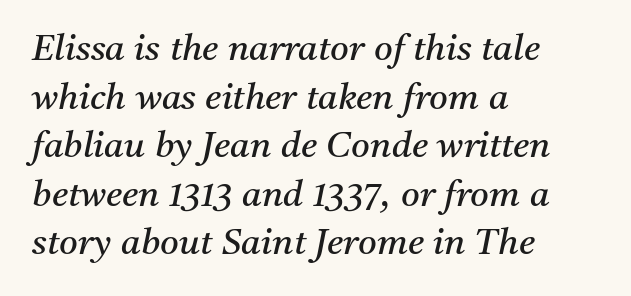
{"serif": "yes", "italic": "yes", "lean": "right", "slant_degrees": 11, "bold": "no", "weight": "regular", "width": "normal", "stroke_contrast": "medium", "x_height": "medium", "monospaced": "no", "underline": "no", "align": "left", "line_spacing": "normal", "line_spacing_ratio": 1.35, "letter_spacing": "normal", "letter_spacing_em": 0.0, "glyph_px": 36}
